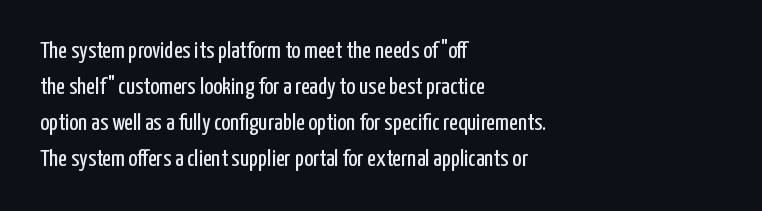
The image shows 24 px text type, upright; set left-aligned, normal line spacing (1.5x), normal letter spacing, not underlined.
